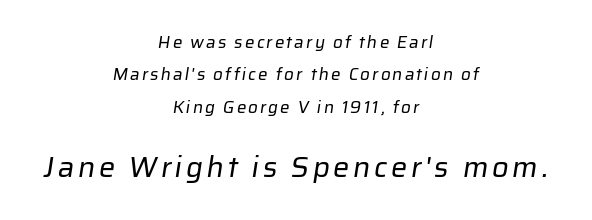
Q: Is the text bold? A: No.
Q: Is the typeface a serif or a sans-serif typeface? A: Sans-serif.
Q: Is the text underlined? A: No.
Q: How is the paragraph aligned? A: Centered.
Q: Is the spacing between lines tight, normal or loose? A: Loose.
Q: Which block of text is set in a larger size, the first (top) or the second (bottom)? A: The second (bottom) one.
Q: Width (condensed, normal, or wide)? A: Normal.
Q: Stroke contrast? A: Low.
Q: x-height? A: Medium.
Q: Monospaced? A: No.
